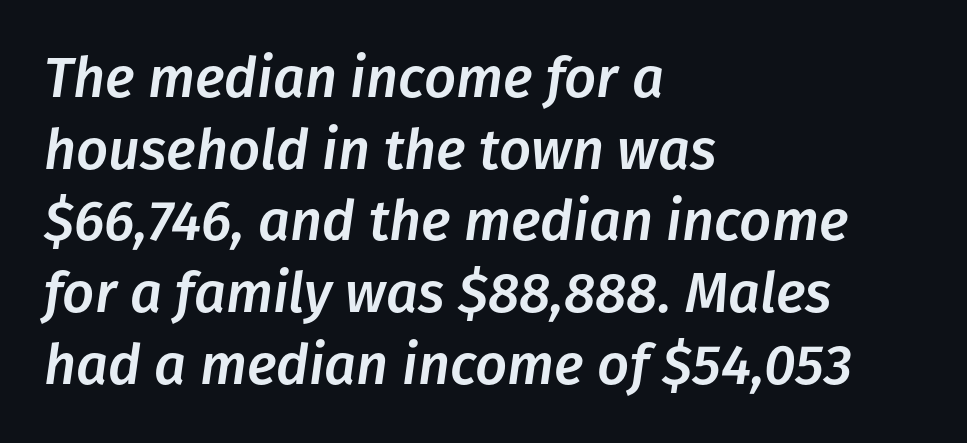
A typesetter would mark this as italic. Between one letter and the next there's only the usual sliver of space. Clear beneath every line of the passage. Character widths vary here, with narrow letters taking less room than wide ones. The passage shown stacks its lines at a standard gap.
